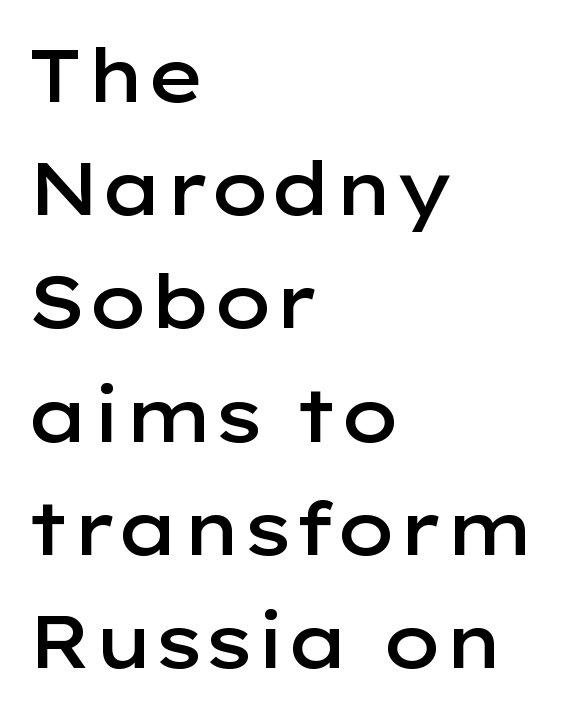
The passage shown is typed in a proportional face where columns would drift. The zone under the glyphs is completely vacant. The compositor pushed each line to the left boundary. Typographically, this falls in the sans-serif category. You can tell it's not italic because the verticals are truly vertical. This is moderately heavy type, rendered in semibold.
